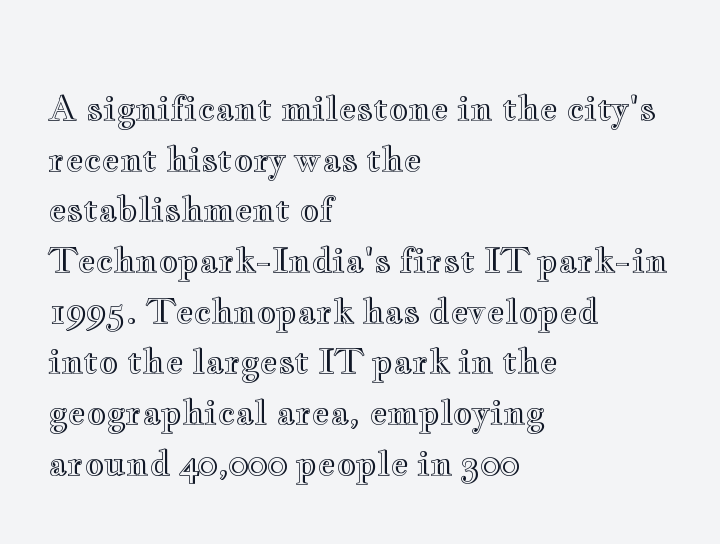
The passage shown is typed in a proportional face where columns would drift. The tracking reads as untouched default to a designer's eye. No word sits above an underline. The vertical gap from one line to the next is medium. Style check: upright.
